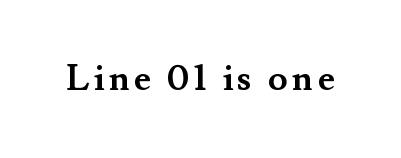
The image shows 36 px semibold serif type, upright; set not underlined; medium stroke contrast and a small x-height.
